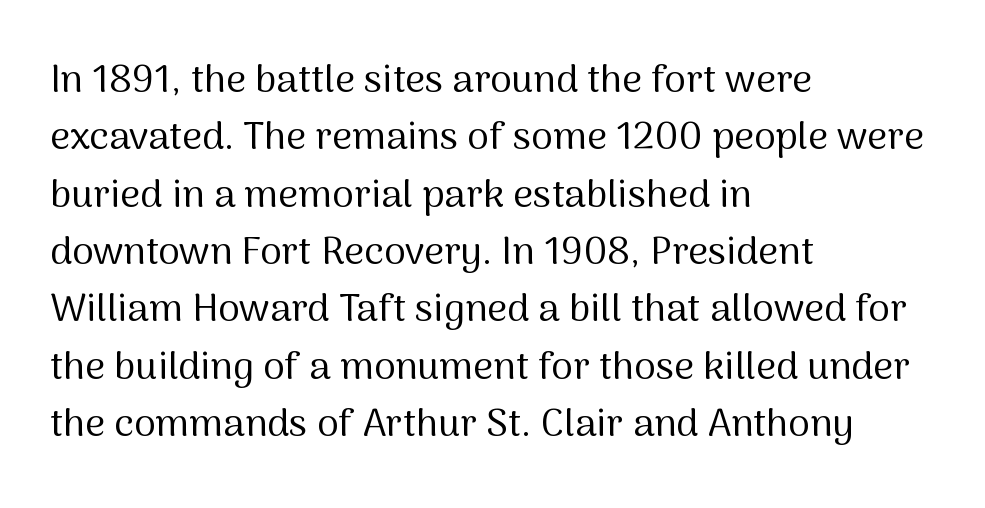
{"serif": "no", "italic": "no", "bold": "no", "weight": "regular", "width": "normal", "stroke_contrast": "medium", "x_height": "medium", "monospaced": "no", "underline": "no", "align": "left", "line_spacing": "normal", "line_spacing_ratio": 1.47, "letter_spacing": "normal", "letter_spacing_em": 0.0, "glyph_px": 39}
